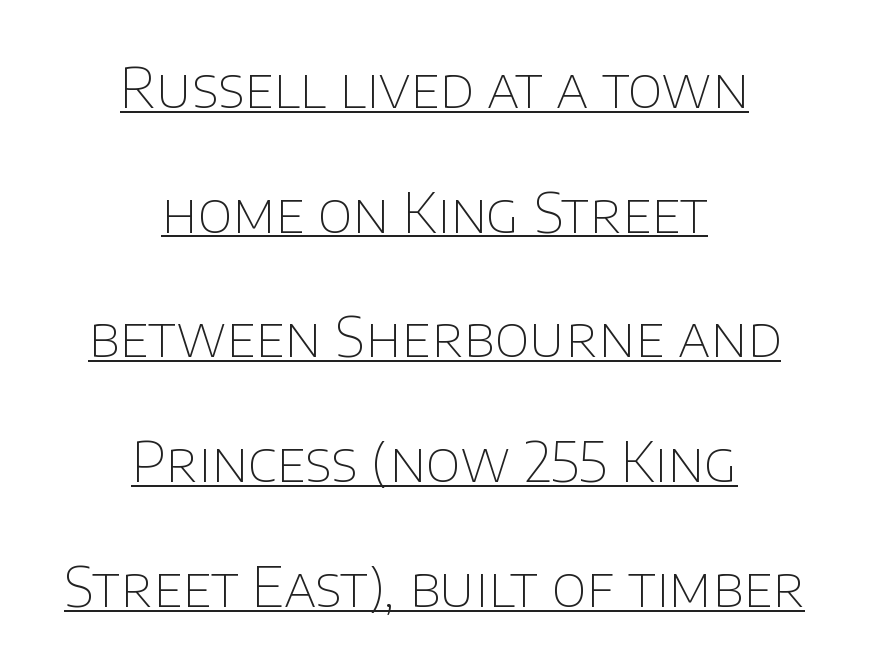
The image shows 54 px thin sans-serif type, upright; set centered, loose line spacing (2.31x), normal letter spacing, underlined; low stroke contrast and a large x-height.
